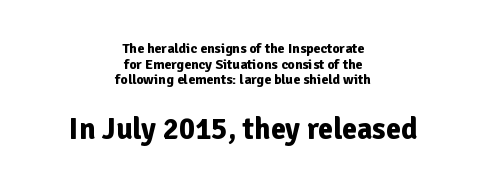
The image shows 30 px bold sans-serif type, upright; set centered, tight line spacing (1.12x), normal letter spacing, not underlined; the second (bottom) block is 2.14x larger; low stroke contrast and a medium x-height.
